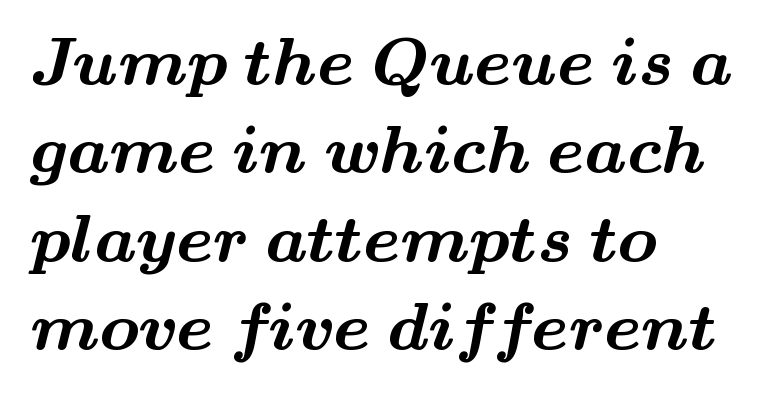
The lines in this sample share a left origin and differ only in where they stop. The letters advance in unequal steps, a hallmark of proportional type. Nobody drew a line under any word here. Caption: standard tracking, unaltered.
